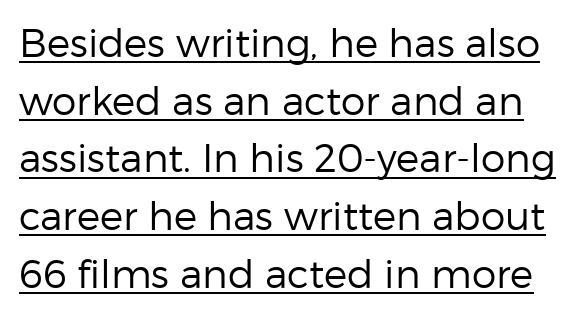
{"serif": "no", "italic": "no", "bold": "no", "weight": "regular", "width": "normal", "stroke_contrast": "low", "x_height": "medium", "monospaced": "no", "underline": "yes", "line_spacing": "normal", "line_spacing_ratio": 1.48, "letter_spacing": "normal", "letter_spacing_em": 0.0, "glyph_px": 39}
